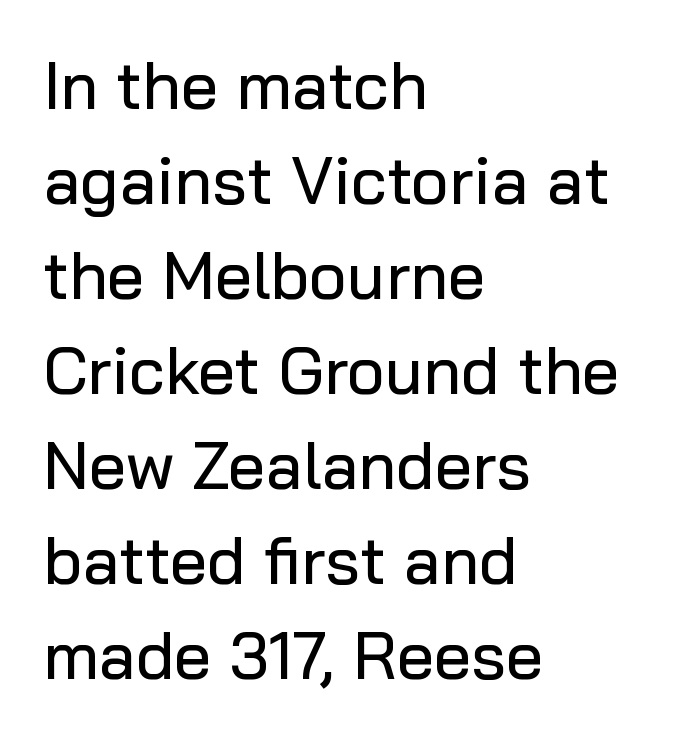
Q: Is the text italic (slanted)? A: No, it is upright.
Q: Is the typeface a serif or a sans-serif typeface? A: Sans-serif.
Q: Is the text underlined? A: No.
Q: How is the paragraph aligned? A: Left-aligned.
Q: Is the spacing between letters normal or unusually wide? A: Normal.
Q: Is the spacing between lines tight, normal or loose? A: Normal.
Q: Width (condensed, normal, or wide)? A: Normal.
Q: Stroke contrast? A: Low.
Q: x-height? A: Medium.
Q: Monospaced? A: No.
